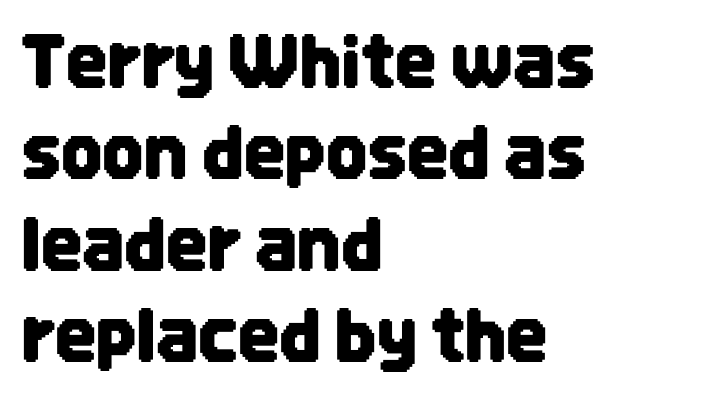
The image shows 72 px condensed sans-serif type, upright; set left-aligned, normal line spacing (1.27x), normal letter spacing, not underlined; low stroke contrast and a large x-height.
